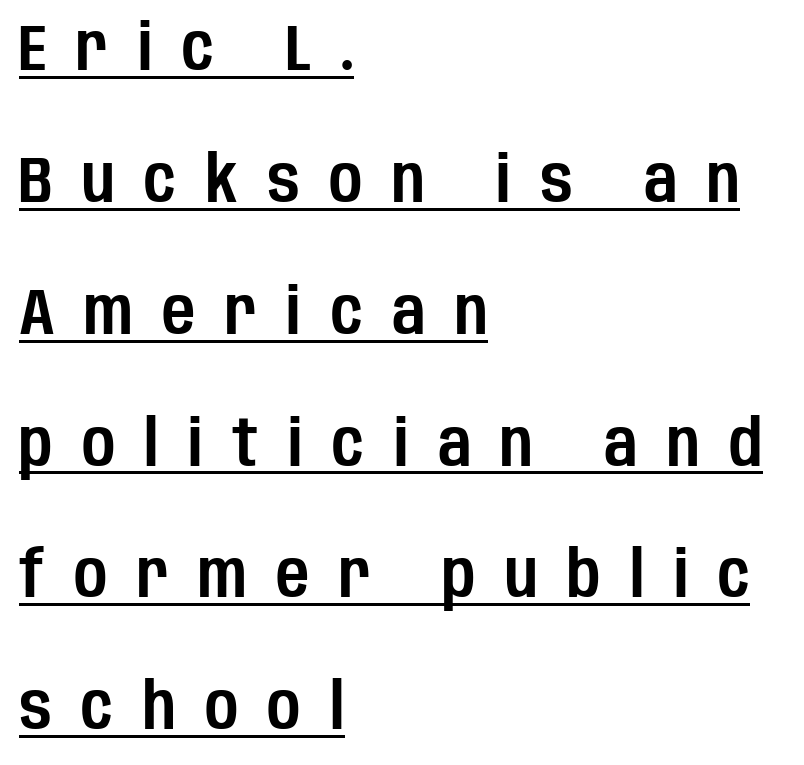
{"serif": "no", "italic": "no", "width": "condensed", "stroke_contrast": "low", "x_height": "large", "monospaced": "no", "underline": "yes", "align": "left", "line_spacing": "loose", "line_spacing_ratio": 2.06, "letter_spacing": "wide", "letter_spacing_em": 0.46, "glyph_px": 64}
